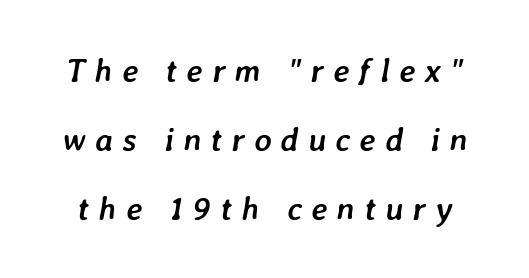
The image shows 33 px semibold type, italic (leaning right); set loose line spacing (2.09x), unusually wide letter spacing (+0.28 em), not underlined; low stroke contrast and a medium x-height.
